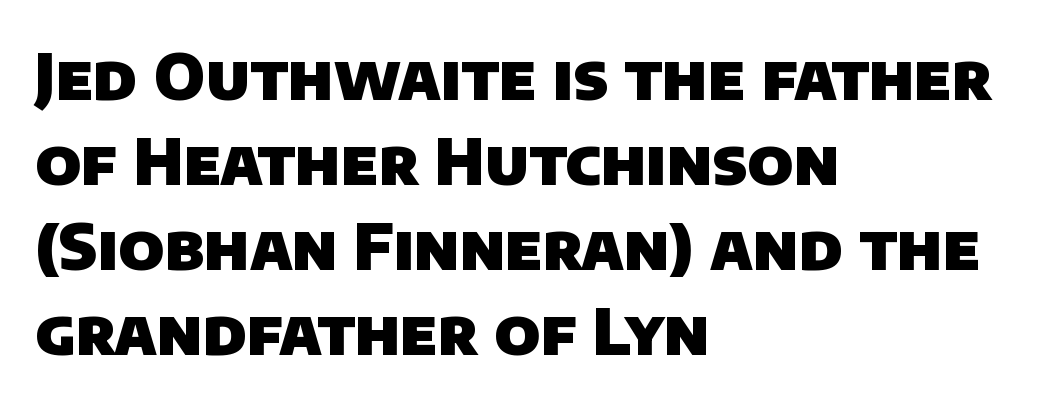
The image shows 63 px heavy sans-serif type; set left-aligned, normal line spacing (1.35x), normal letter spacing, not underlined; low stroke contrast and a large x-height.
